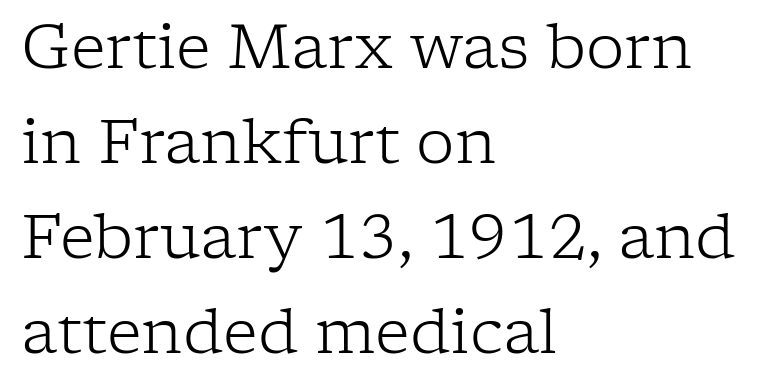
Is this a fixed-width face? No — the glyphs have proportional, varying widths. Between one letter and the next there's only the usual sliver of space. The vertical gap from one line to the next is medium. Rule under the text: the space is simply empty. It's the straight-up-and-down kind of type.
